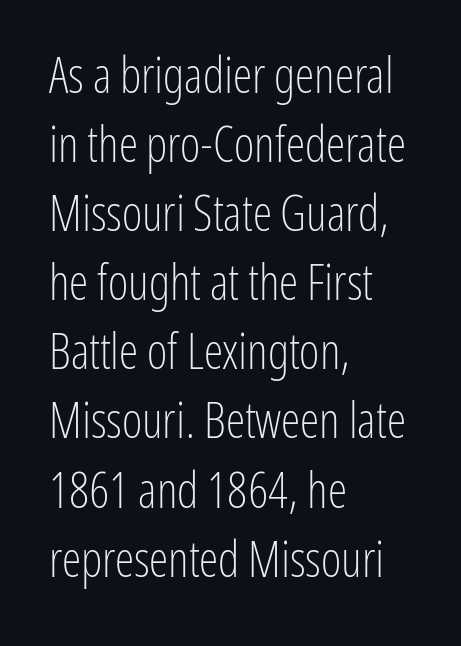
Q: Is the text bold? A: No.
Q: Is the text italic (slanted)? A: No, it is upright.
Q: Is the typeface a serif or a sans-serif typeface? A: Sans-serif.
Q: Is the text underlined? A: No.
Q: How is the paragraph aligned? A: Left-aligned.
Q: Is the spacing between letters normal or unusually wide? A: Normal.
Q: Is the spacing between lines tight, normal or loose? A: Normal.
Q: Width (condensed, normal, or wide)? A: Condensed.
Q: Stroke contrast? A: Low.
Q: x-height? A: Medium.
Q: Monospaced? A: No.
